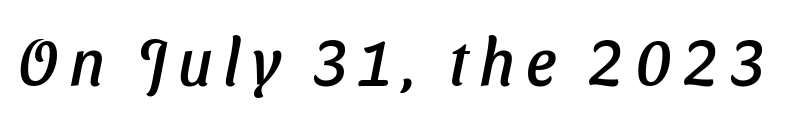
{"width": "normal", "stroke_contrast": "low", "x_height": "medium", "monospaced": "no", "underline": "no", "glyph_px": 65}
